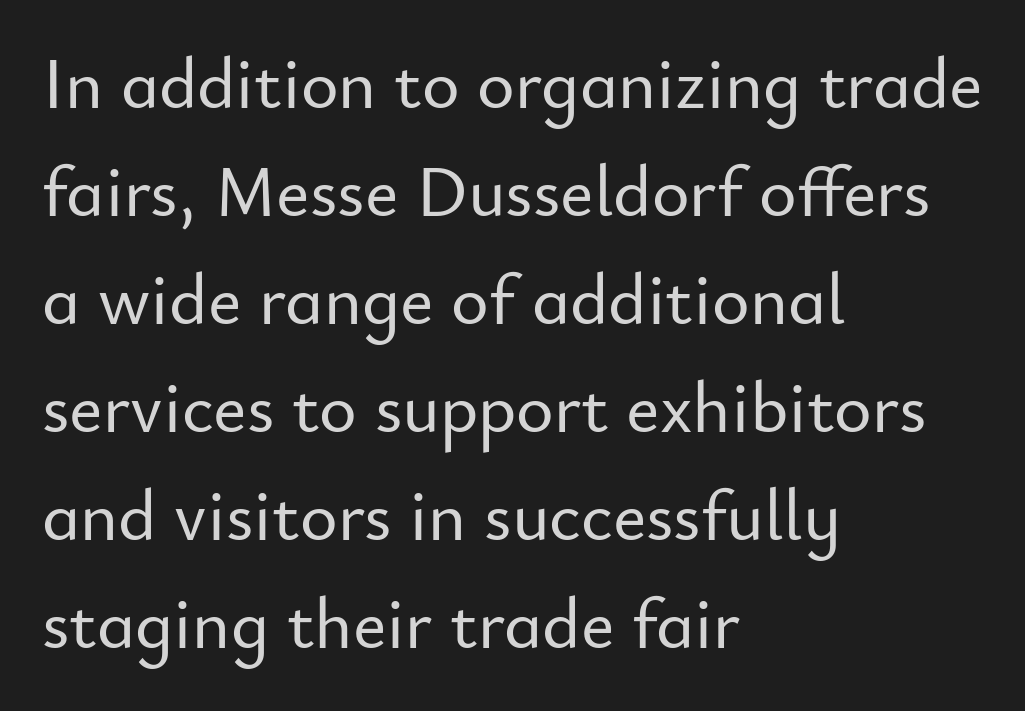
Q: Is the text italic (slanted)? A: No, it is upright.
Q: Is the typeface a serif or a sans-serif typeface? A: Sans-serif.
Q: Is the text underlined? A: No.
Q: How is the paragraph aligned? A: Left-aligned.
Q: Is the spacing between letters normal or unusually wide? A: Normal.
Q: Is the spacing between lines tight, normal or loose? A: Normal.
Q: Width (condensed, normal, or wide)? A: Normal.
Q: Stroke contrast? A: Low.
Q: x-height? A: Small.
Q: Monospaced? A: No.
